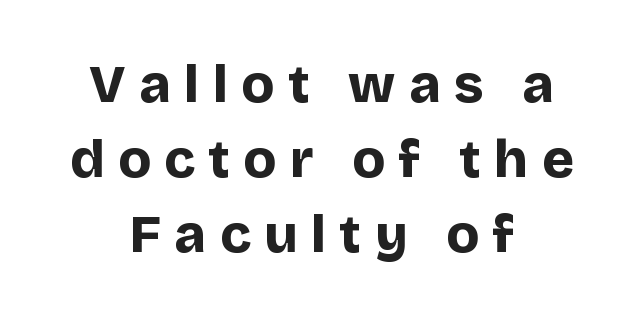
Q: Is the text bold? A: Yes.
Q: Is the text italic (slanted)? A: No, it is upright.
Q: Is the typeface a serif or a sans-serif typeface? A: Sans-serif.
Q: Is the text underlined? A: No.
Q: How is the paragraph aligned? A: Centered.
Q: Is the spacing between letters normal or unusually wide? A: Unusually wide.
Q: Is the spacing between lines tight, normal or loose? A: Normal.
Q: Width (condensed, normal, or wide)? A: Normal.
Q: Stroke contrast? A: Low.
Q: x-height? A: Large.
Q: Monospaced? A: No.
